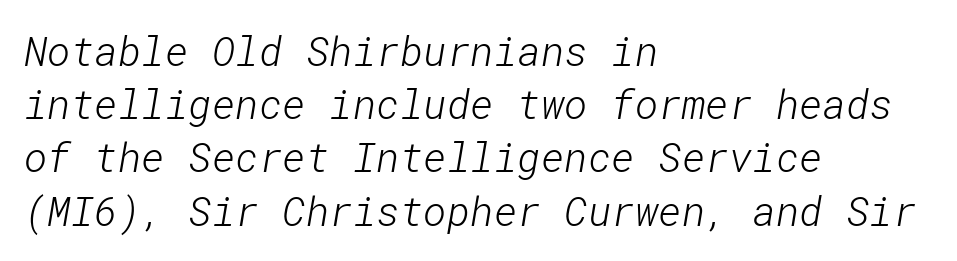
Q: Is the text bold? A: No.
Q: Is the typeface a serif or a sans-serif typeface? A: Sans-serif.
Q: Is the text underlined? A: No.
Q: How is the paragraph aligned? A: Left-aligned.
Q: Is the spacing between letters normal or unusually wide? A: Normal.
Q: Is the spacing between lines tight, normal or loose? A: Normal.
Q: Width (condensed, normal, or wide)? A: Normal.
Q: Stroke contrast? A: Low.
Q: x-height? A: Medium.
